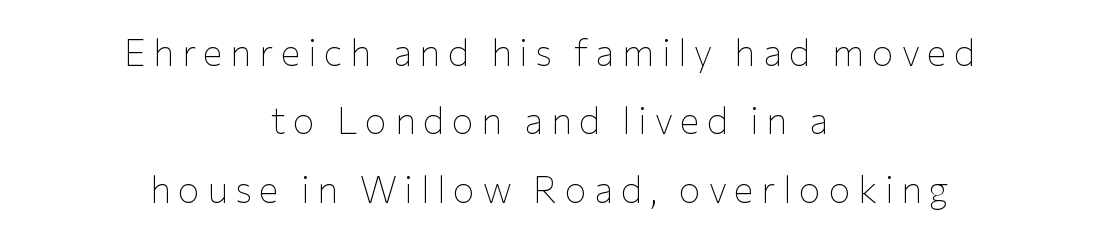
Q: Is the text bold? A: No.
Q: Is the text italic (slanted)? A: No, it is upright.
Q: Is the typeface a serif or a sans-serif typeface? A: Sans-serif.
Q: Is the text underlined? A: No.
Q: How is the paragraph aligned? A: Centered.
Q: Is the spacing between letters normal or unusually wide? A: Unusually wide.
Q: Width (condensed, normal, or wide)? A: Normal.
Q: Stroke contrast? A: Low.
Q: x-height? A: Medium.
Q: Monospaced? A: No.
